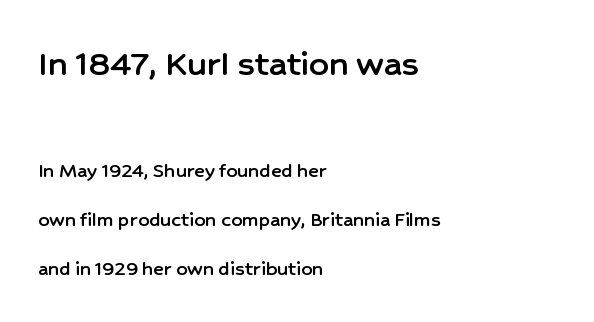
The image shows 39 px sans-serif type, upright; set left-aligned, loose line spacing (2.23x), normal letter spacing, not underlined; the first (top) block is 1.77x larger; low stroke contrast and a medium x-height.
